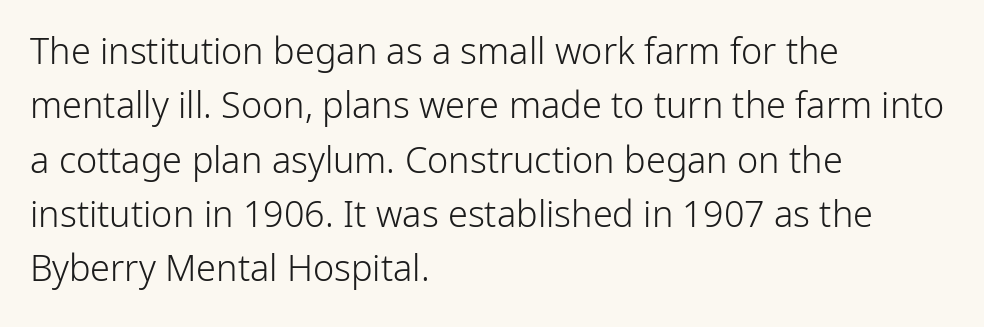
The image shows 36 px light sans-serif type, upright; set left-aligned, normal line spacing (1.51x), normal letter spacing, not underlined; low stroke contrast and a medium x-height.
